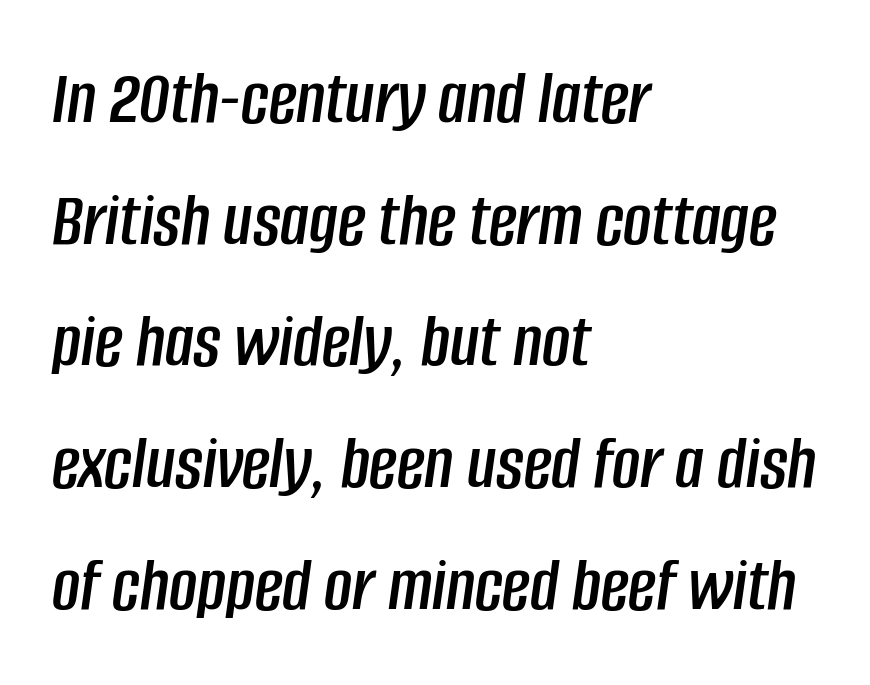
The image shows 77 px condensed type, italic (leaning right); set left-aligned, normal line spacing (1.58x), normal letter spacing, not underlined; low stroke contrast and a large x-height.
